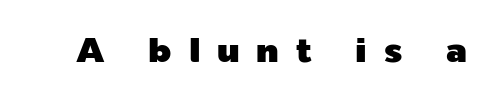
A typesetter would call this proportional, since set widths differ per character. Italic? Not at all — the glyphs are vertical. The characters display no serif detailing; their extremities are plain. Honestly, the letter spacing is so wide it's the main thing you notice. Check under the words: just untouched page.
